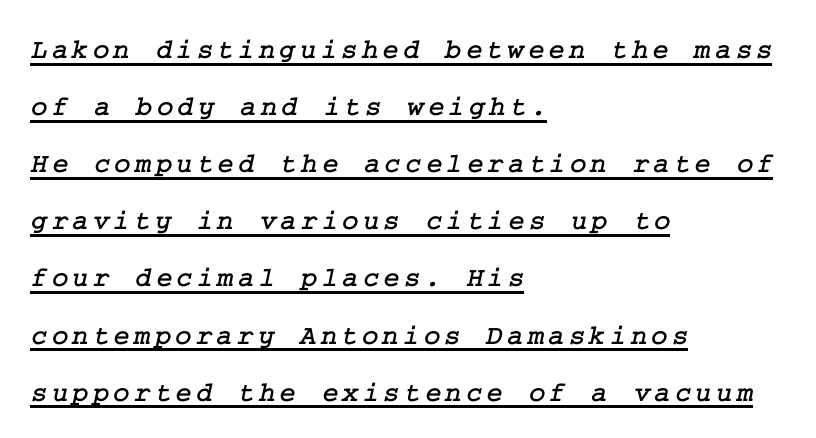
The image shows 28 px serif type; set left-aligned, loose line spacing (2.04x), underlined; low stroke contrast and a medium x-height.
